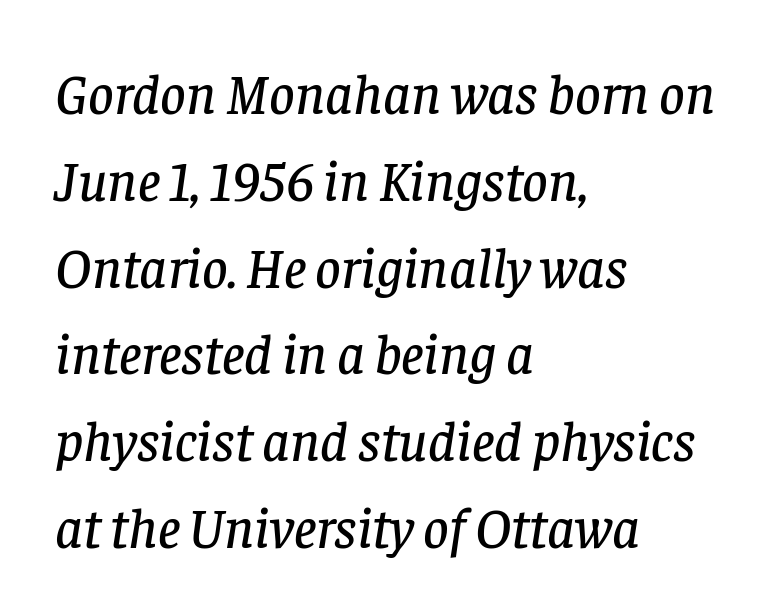
{"serif": "yes", "italic": "yes", "lean": "right", "slant_degrees": 8, "width": "normal", "stroke_contrast": "low", "x_height": "large", "monospaced": "no", "underline": "no", "align": "left", "line_spacing": "normal", "line_spacing_ratio": 1.55, "letter_spacing": "normal", "letter_spacing_em": 0.0, "glyph_px": 56}
